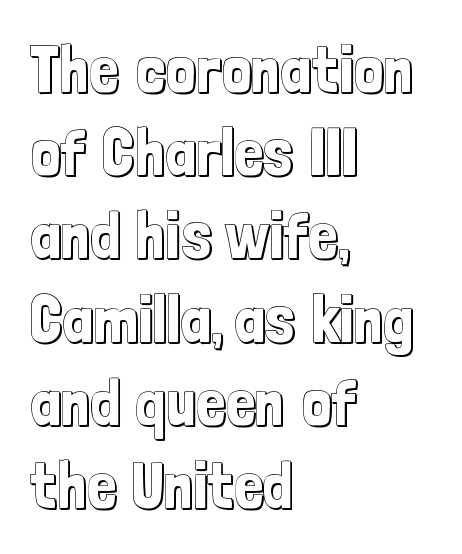
Spacing verdict: proportional, widths tailored to each character. You could call the tracking neutral — neither tight nor loose. Plain, unruled lines of type. Every row of glyphs begins at an identical x-position on the left. This sample uses an upright cut, with every glyph sitting square on the baseline.
